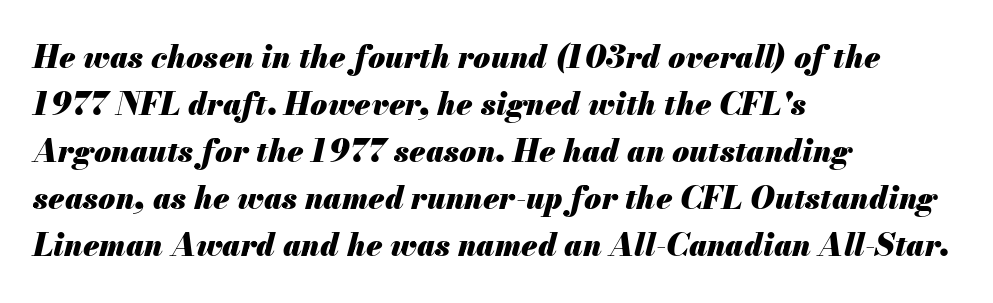
{"italic": "yes", "lean": "right", "slant_degrees": 13, "bold": "yes", "weight": "heavy", "width": "normal", "stroke_contrast": "medium", "x_height": "small", "monospaced": "no", "underline": "no", "align": "left", "line_spacing": "normal", "line_spacing_ratio": 1.52, "letter_spacing": "normal", "letter_spacing_em": 0.0, "glyph_px": 31}
